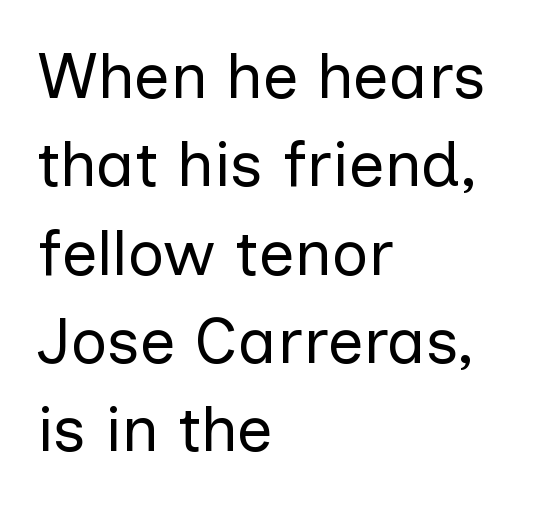
{"serif": "no", "italic": "no", "bold": "no", "weight": "regular", "width": "normal", "stroke_contrast": "low", "x_height": "medium", "monospaced": "no", "underline": "no", "align": "left", "line_spacing": "normal", "line_spacing_ratio": 1.38, "letter_spacing": "normal", "letter_spacing_em": 0.0, "glyph_px": 64}
